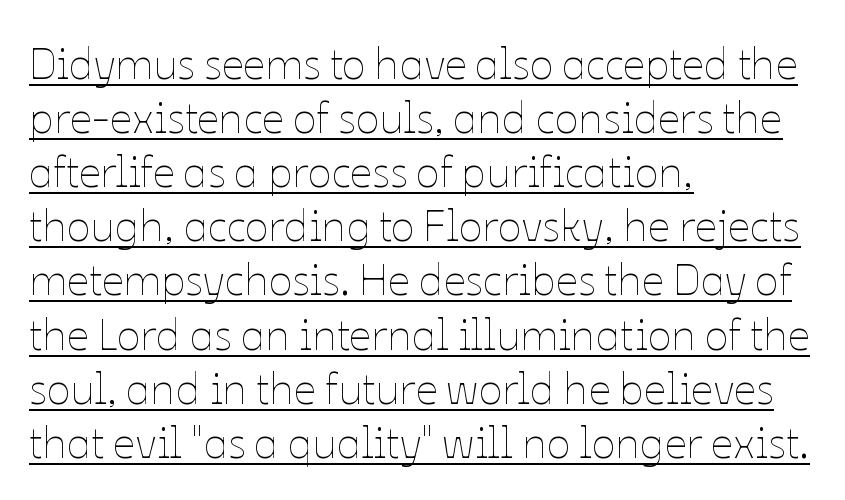
The passage shown is underscored from start to finish. The weight would be labelled regular, book, light, or lighter still. The letterforms sit shoulder to shoulder at normal distance. Spacing verdict: proportional, widths tailored to each character. A classic flush-left, rag-right setting is used for this passage. The lettering holds an erect, upright posture throughout.
